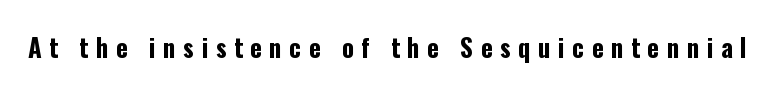
Q: Is the text bold? A: Yes.
Q: Is the text italic (slanted)? A: No, it is upright.
Q: Is the text underlined? A: No.
Q: Is the spacing between letters normal or unusually wide? A: Unusually wide.
